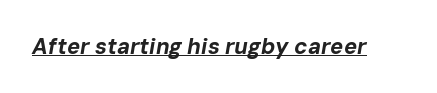
{"italic": "yes", "lean": "right", "slant_degrees": 10, "bold": "yes", "underline": "yes", "letter_spacing": "normal", "letter_spacing_em": 0.0, "glyph_px": 22}
